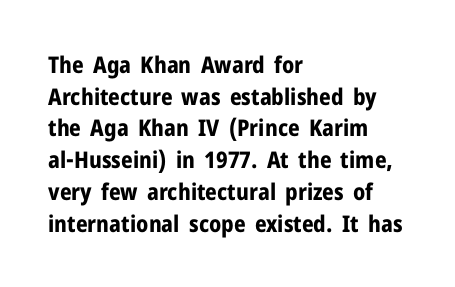
{"italic": "no", "bold": "yes", "underline": "no", "align": "left", "line_spacing": "normal", "line_spacing_ratio": 1.38, "letter_spacing": "normal", "letter_spacing_em": 0.0, "glyph_px": 23}
